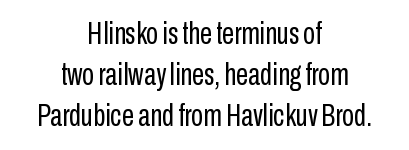
Q: Is the text bold? A: No.
Q: Is the text italic (slanted)? A: No, it is upright.
Q: Is the typeface a serif or a sans-serif typeface? A: Sans-serif.
Q: Is the text underlined? A: No.
Q: How is the paragraph aligned? A: Centered.
Q: Is the spacing between letters normal or unusually wide? A: Normal.
Q: Is the spacing between lines tight, normal or loose? A: Normal.
Q: Width (condensed, normal, or wide)? A: Condensed.
Q: Stroke contrast? A: Low.
Q: x-height? A: Medium.
Q: Monospaced? A: No.
